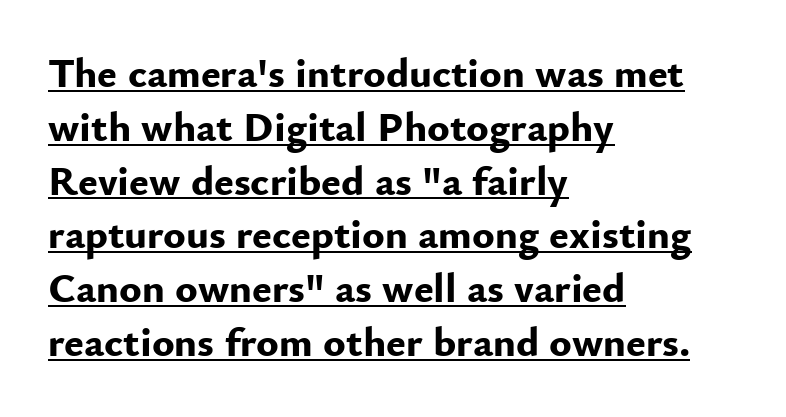
Q: Is the text bold? A: Yes.
Q: Is the text italic (slanted)? A: No, it is upright.
Q: Is the typeface a serif or a sans-serif typeface? A: Sans-serif.
Q: Is the text underlined? A: Yes.
Q: How is the paragraph aligned? A: Left-aligned.
Q: Is the spacing between letters normal or unusually wide? A: Normal.
Q: Is the spacing between lines tight, normal or loose? A: Normal.
Q: Width (condensed, normal, or wide)? A: Normal.
Q: Stroke contrast? A: Low.
Q: x-height? A: Small.
Q: Monospaced? A: No.
